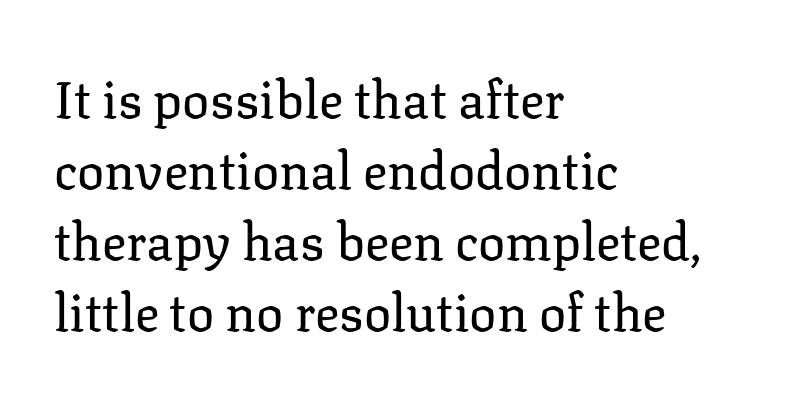
Q: Is the text bold? A: No.
Q: Is the text italic (slanted)? A: No, it is upright.
Q: Is the typeface a serif or a sans-serif typeface? A: Serif.
Q: Is the text underlined? A: No.
Q: How is the paragraph aligned? A: Left-aligned.
Q: Is the spacing between letters normal or unusually wide? A: Normal.
Q: Is the spacing between lines tight, normal or loose? A: Normal.
Q: Width (condensed, normal, or wide)? A: Normal.
Q: Stroke contrast? A: Low.
Q: x-height? A: Medium.
Q: Monospaced? A: No.
